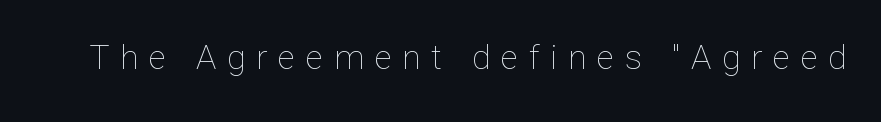
{"italic": "no", "bold": "no", "weight": "thin", "width": "normal", "stroke_contrast": "low", "x_height": "medium", "monospaced": "no", "underline": "no", "letter_spacing": "wide", "letter_spacing_em": 0.31, "glyph_px": 34}
